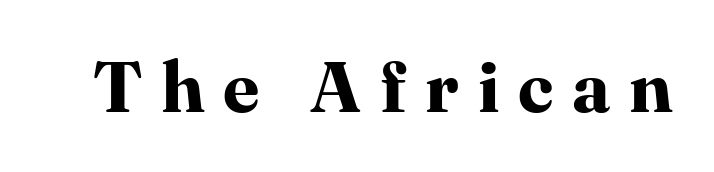
{"serif": "yes", "italic": "no", "bold": "yes", "weight": "bold", "width": "normal", "stroke_contrast": "high", "x_height": "medium", "monospaced": "no", "underline": "no", "letter_spacing": "wide", "letter_spacing_em": 0.26, "glyph_px": 72}
